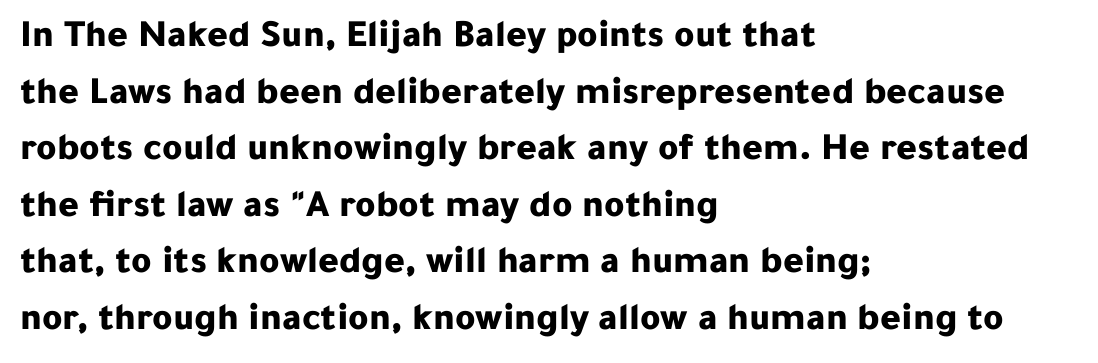
Q: Is the text bold? A: Yes.
Q: Is the text italic (slanted)? A: No, it is upright.
Q: Is the typeface a serif or a sans-serif typeface? A: Sans-serif.
Q: Is the text underlined? A: No.
Q: How is the paragraph aligned? A: Left-aligned.
Q: Is the spacing between letters normal or unusually wide? A: Normal.
Q: Is the spacing between lines tight, normal or loose? A: Normal.
Q: Width (condensed, normal, or wide)? A: Normal.
Q: Stroke contrast? A: Low.
Q: x-height? A: Medium.
Q: Monospaced? A: No.
